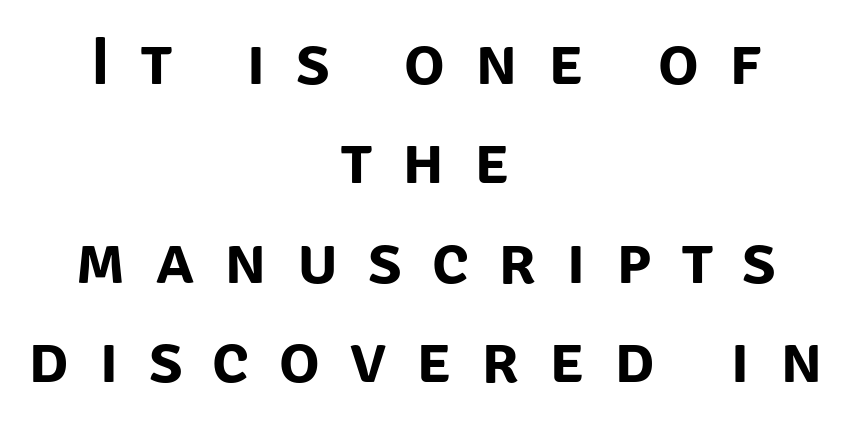
{"serif": "no", "italic": "no", "width": "normal", "stroke_contrast": "low", "x_height": "large", "monospaced": "no", "underline": "no", "align": "center", "line_spacing": "normal", "line_spacing_ratio": 1.46, "letter_spacing": "wide", "letter_spacing_em": 0.44, "glyph_px": 68}
